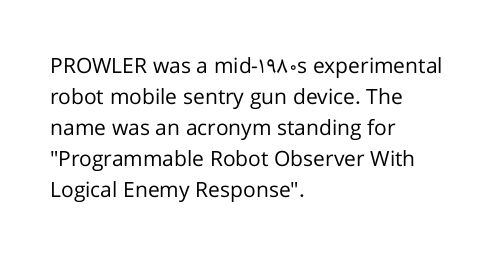
No chunkiness to these letters — they're not bold. The area under the type is left untouched. This rendering uses left alignment, leaving the right contour irregular. The font's upright variant was chosen for this text. Compared with typical body copy, the letter spacing here is the same.
